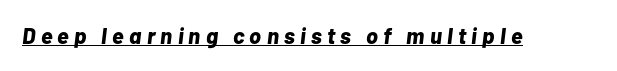
Looking at the ascenders, they clearly lean. Bold? Absolutely — the strokes are thick and heavy. You could only call the tracking loose — the letters float apart. Decoration check: the copy is underlined.
